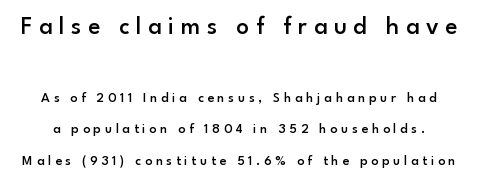
Unlike italic type, these characters show no tilt at all. Between one letter and the next there's a generous, obvious gap. A bare baseline throughout the passage. Firm but not heavy-handed strokes: this text is semibold. The lines are spread far apart with generous leading. The rendering shrinks the type as you move from the upper chunk to the lower.
